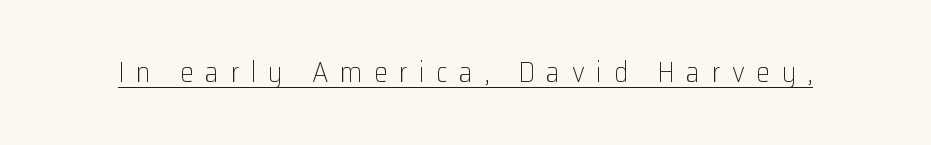
Q: Is the text bold? A: No.
Q: Is the text italic (slanted)? A: No, it is upright.
Q: Is the typeface a serif or a sans-serif typeface? A: Sans-serif.
Q: Is the text underlined? A: Yes.
Q: Is the spacing between letters normal or unusually wide? A: Unusually wide.
Q: Width (condensed, normal, or wide)? A: Normal.
Q: Stroke contrast? A: Low.
Q: x-height? A: Medium.
Q: Monospaced? A: No.
